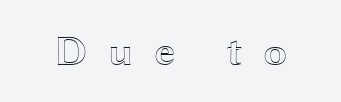
{"italic": "no", "width": "wide", "x_height": "medium", "monospaced": "no", "underline": "no", "letter_spacing": "wide", "letter_spacing_em": 0.48, "glyph_px": 43}
